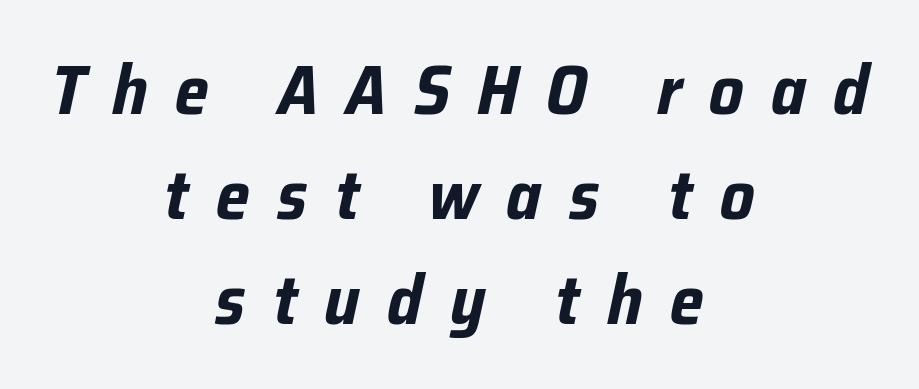
{"italic": "yes", "lean": "right", "slant_degrees": 12, "bold": "yes", "weight": "bold", "width": "condensed", "stroke_contrast": "low", "x_height": "medium", "monospaced": "no", "underline": "no", "align": "center", "line_spacing": "normal", "line_spacing_ratio": 1.5, "letter_spacing": "wide", "letter_spacing_em": 0.39, "glyph_px": 70}
